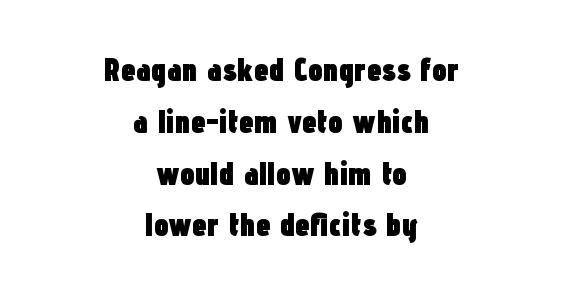
Q: Is the text bold? A: Yes.
Q: Is the text italic (slanted)? A: No, it is upright.
Q: Is the typeface a serif or a sans-serif typeface? A: Sans-serif.
Q: Is the text underlined? A: No.
Q: How is the paragraph aligned? A: Centered.
Q: Is the spacing between letters normal or unusually wide? A: Normal.
Q: Is the spacing between lines tight, normal or loose? A: Normal.
Q: Width (condensed, normal, or wide)? A: Condensed.
Q: Stroke contrast? A: Low.
Q: x-height? A: Medium.
Q: Monospaced? A: No.
